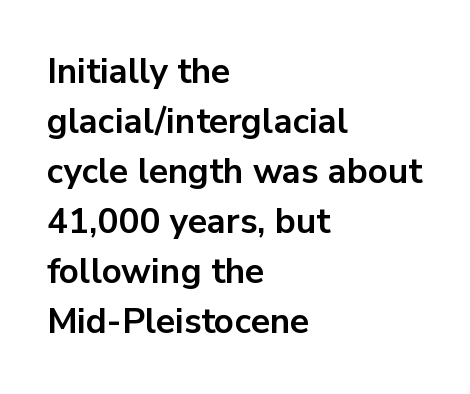
If you drew a line through each stem, it would be perfectly vertical. Is the letter spacing exaggerated? No — it looks like the ordinary default. Visually the block forms a straight wall on the left and a jagged coastline on the right. Are there feet on the stems? There aren't — it's a sans. The rendering uses a bold face; every stroke is thick and dark. Here the designer chose a conventional face with non-uniform glyph widths.
